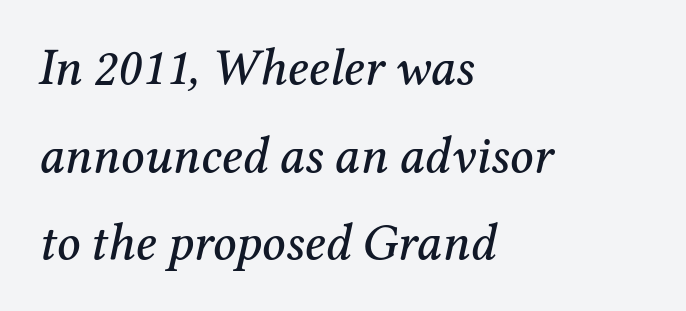
Q: Is the text italic (slanted)? A: Yes, it leans right by about 12 degrees.
Q: Is the typeface a serif or a sans-serif typeface? A: Serif.
Q: Is the text underlined? A: No.
Q: How is the paragraph aligned? A: Left-aligned.
Q: Is the spacing between letters normal or unusually wide? A: Normal.
Q: Width (condensed, normal, or wide)? A: Normal.
Q: Stroke contrast? A: Medium.
Q: x-height? A: Medium.
Q: Monospaced? A: No.
